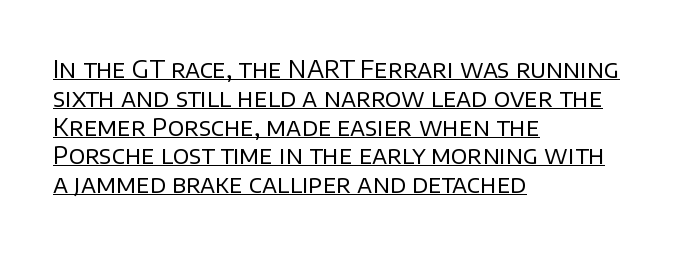
Q: Is the text bold? A: No.
Q: Is the text italic (slanted)? A: No, it is upright.
Q: Is the text underlined? A: Yes.
Q: How is the paragraph aligned? A: Left-aligned.
Q: Is the spacing between letters normal or unusually wide? A: Normal.
